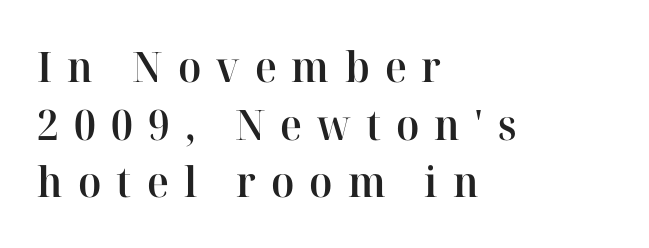
Spacing verdict: proportional, widths tailored to each character. Compared with typical paragraphs, the rows here are spaced about the same. Between one letter and the next there's a generous, obvious gap. Where is the straight margin? On the left. The area under the type is left untouched.
